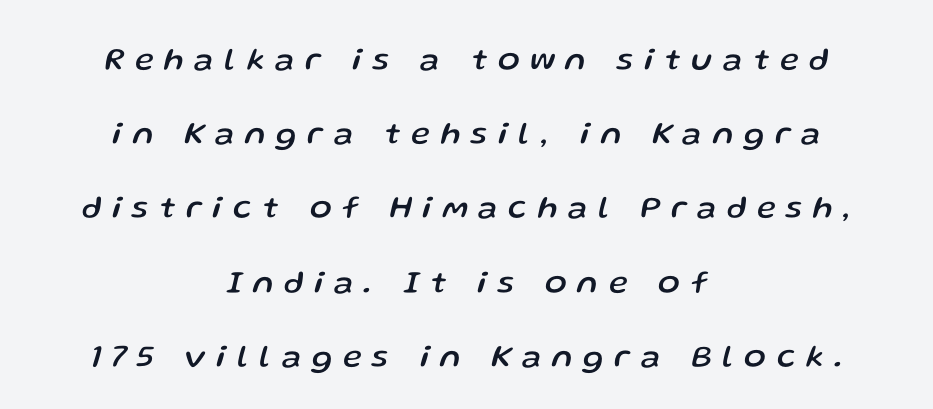
Q: Is the text italic (slanted)? A: Yes, it leans right by about 13 degrees.
Q: Is the text underlined? A: No.
Q: How is the paragraph aligned? A: Centered.
Q: Is the spacing between letters normal or unusually wide? A: Unusually wide.
Q: Is the spacing between lines tight, normal or loose? A: Loose.
Q: Width (condensed, normal, or wide)? A: Normal.
Q: Stroke contrast? A: Low.
Q: x-height? A: Medium.
Q: Monospaced? A: No.
